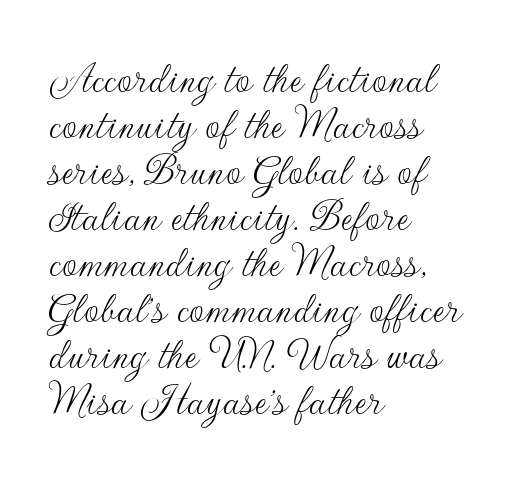
{"serif": "no", "bold": "no", "weight": "thin", "width": "normal", "stroke_contrast": "low", "x_height": "small", "monospaced": "no", "underline": "no", "align": "left", "line_spacing": "tight", "line_spacing_ratio": 0.98, "letter_spacing": "normal", "letter_spacing_em": 0.0, "glyph_px": 47}
